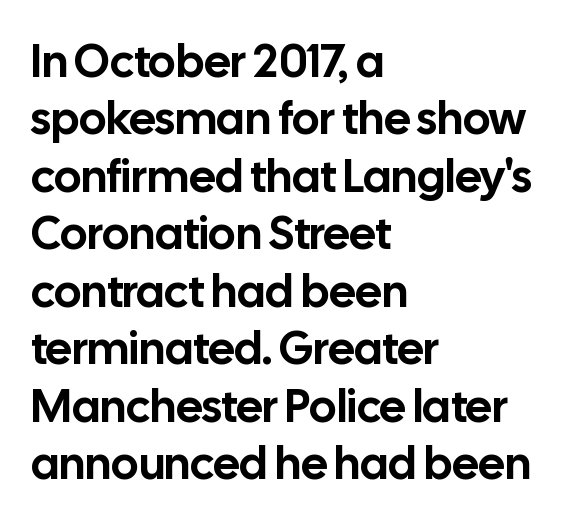
Q: Is the text italic (slanted)? A: No, it is upright.
Q: Is the typeface a serif or a sans-serif typeface? A: Sans-serif.
Q: Is the text underlined? A: No.
Q: How is the paragraph aligned? A: Left-aligned.
Q: Is the spacing between letters normal or unusually wide? A: Normal.
Q: Is the spacing between lines tight, normal or loose? A: Normal.
Q: Width (condensed, normal, or wide)? A: Normal.
Q: Stroke contrast? A: Low.
Q: x-height? A: Medium.
Q: Monospaced? A: No.
